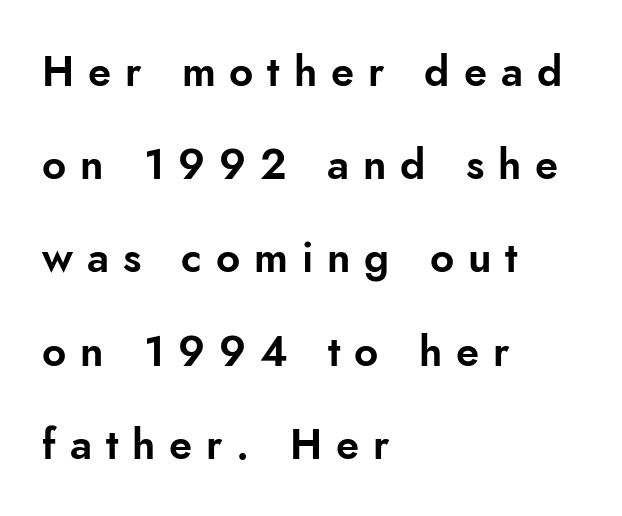
Q: Is the text italic (slanted)? A: No, it is upright.
Q: Is the typeface a serif or a sans-serif typeface? A: Sans-serif.
Q: Is the text underlined? A: No.
Q: How is the paragraph aligned? A: Left-aligned.
Q: Is the spacing between letters normal or unusually wide? A: Unusually wide.
Q: Is the spacing between lines tight, normal or loose? A: Loose.
Q: Width (condensed, normal, or wide)? A: Normal.
Q: Stroke contrast? A: Low.
Q: x-height? A: Small.
Q: Monospaced? A: No.
